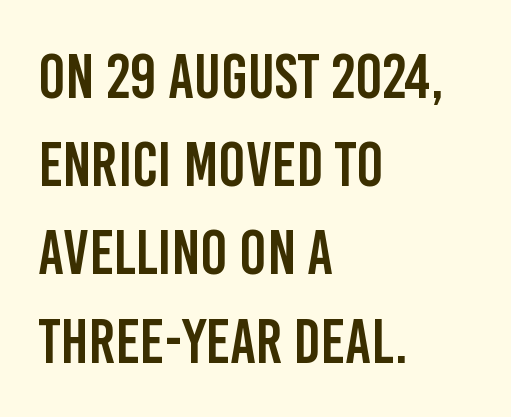
{"serif": "no", "italic": "no", "width": "condensed", "stroke_contrast": "low", "x_height": "large", "monospaced": "no", "underline": "no", "align": "left", "line_spacing": "normal", "line_spacing_ratio": 1.4, "letter_spacing": "normal", "letter_spacing_em": 0.0, "glyph_px": 63}
